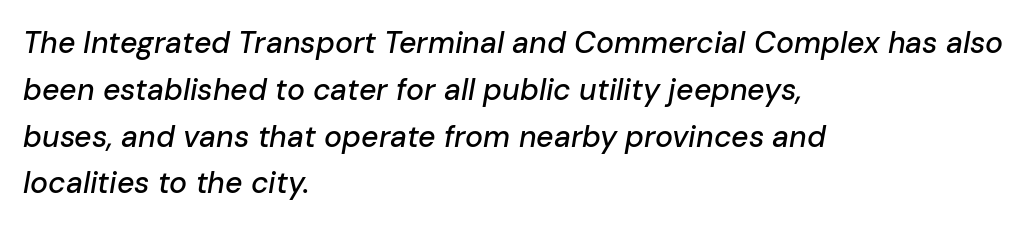
Q: Is the text italic (slanted)? A: Yes, it leans right by about 10 degrees.
Q: Is the text underlined? A: No.
Q: How is the paragraph aligned? A: Left-aligned.
Q: Is the spacing between letters normal or unusually wide? A: Normal.
Q: Is the spacing between lines tight, normal or loose? A: Normal.
Q: Width (condensed, normal, or wide)? A: Normal.
Q: Stroke contrast? A: Low.
Q: x-height? A: Medium.
Q: Monospaced? A: No.
